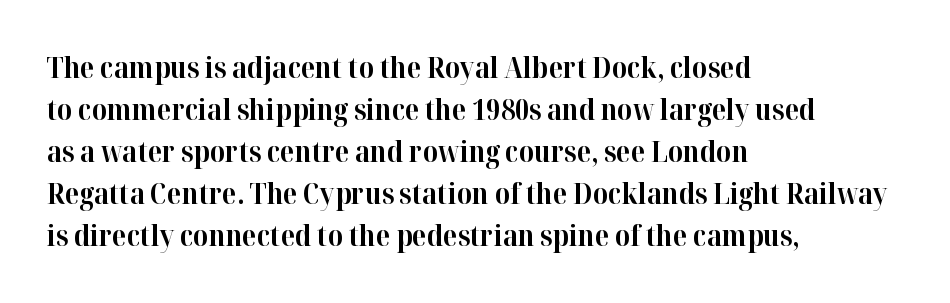
Q: Is the text bold? A: Yes.
Q: Is the text italic (slanted)? A: No, it is upright.
Q: Is the typeface a serif or a sans-serif typeface? A: Serif.
Q: Is the text underlined? A: No.
Q: How is the paragraph aligned? A: Left-aligned.
Q: Is the spacing between letters normal or unusually wide? A: Normal.
Q: Is the spacing between lines tight, normal or loose? A: Normal.
Q: Width (condensed, normal, or wide)? A: Normal.
Q: Stroke contrast? A: High.
Q: x-height? A: Medium.
Q: Monospaced? A: No.
